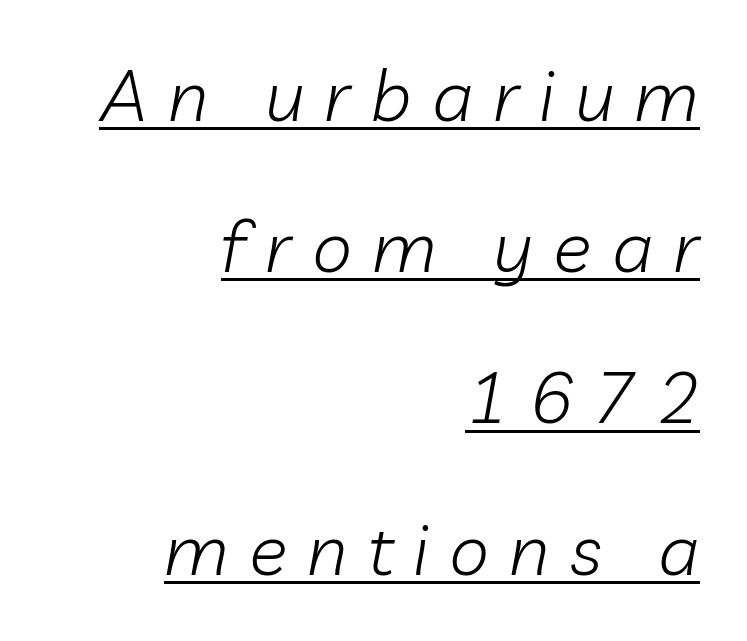
The image shows 72 px light type, italic (leaning right); set right-aligned, loose line spacing (2.1x), unusually wide letter spacing (+0.28 em), underlined; low stroke contrast and a medium x-height.
